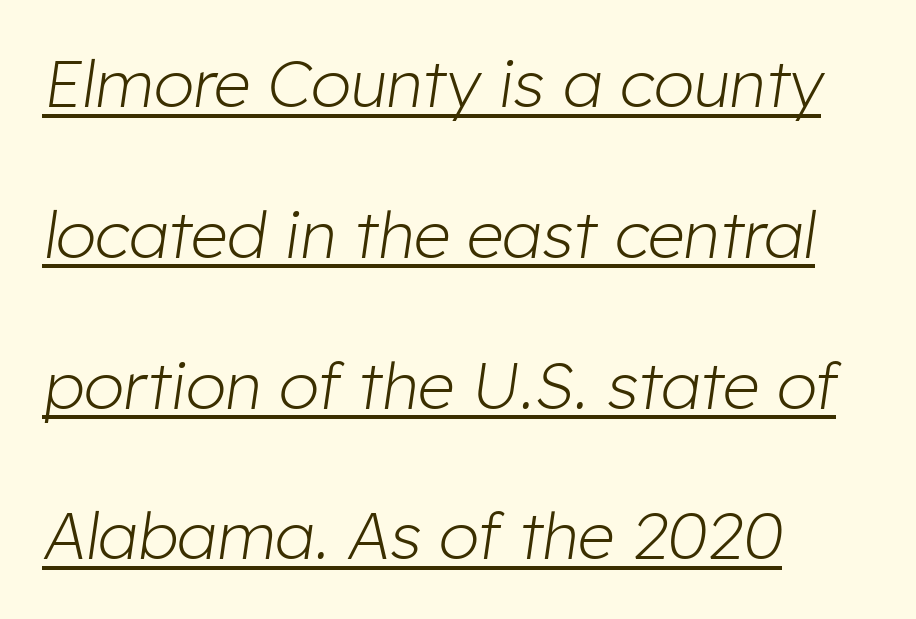
Loosely led — the rows are spread out. Bold? No — there's no thickening of the strokes. Emphasis-style slanted type is in use. The letterforms sit shoulder to shoulder at normal distance. Compared with undecorated copy, this sample adds a rule below the words. Proportional: the letters do not fall into vertical columns.
